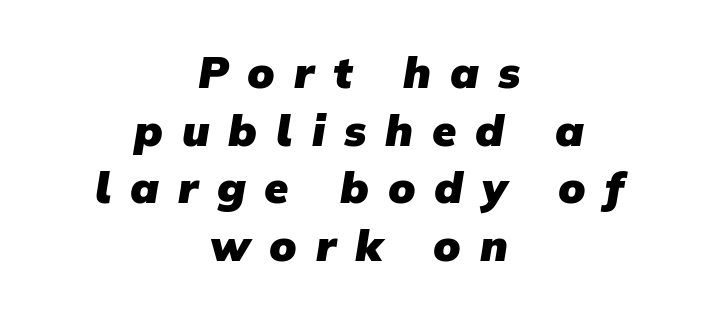
{"serif": "no", "bold": "yes", "weight": "heavy", "width": "normal", "stroke_contrast": "low", "x_height": "medium", "monospaced": "no", "underline": "no", "align": "center", "line_spacing": "normal", "line_spacing_ratio": 1.31, "letter_spacing": "wide", "letter_spacing_em": 0.43, "glyph_px": 44}
